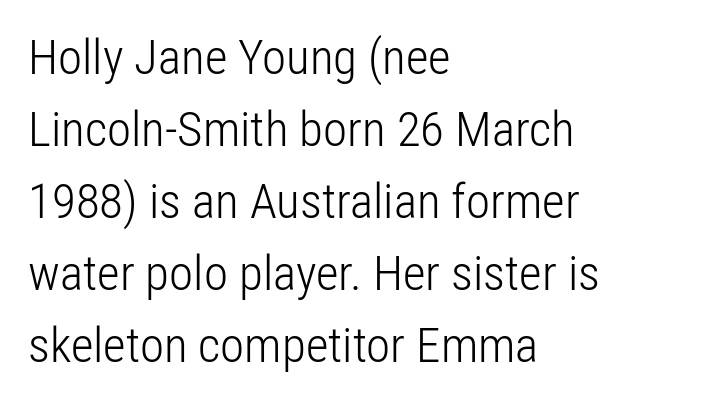
This sample uses plain, unmodified letter spacing. The block of text has a typical density, with ordinary space between rows. Characters remain perfectly vertical along every line. The passage shown is typed in a proportional face where columns would drift. Bare-footed words on every line.
